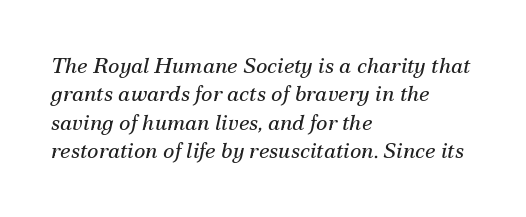
Quick note: italic. This block has exactly the height ordinary leading produces. Casual observation: everything's shoved over to the left. Observe the ordinary spacing: letters are neighbours, not strangers. Bare-footed words on every line. Stem width sits at or under what a default text font uses.
